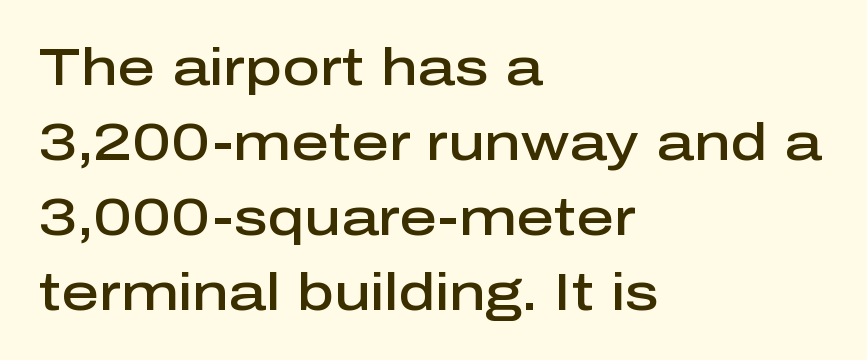
Spacing verdict: proportional, widths tailored to each character. The face used here is rendered with its standard letterfit. Descender tails drop into unmarked territory. Type style note: lacks serifs. Tall strokes in this sample are plumb rather than angled. What's the leading like? Ordinary, nothing unusual.
